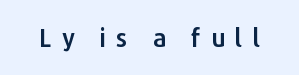
{"italic": "no", "underline": "no", "letter_spacing": "wide", "letter_spacing_em": 0.37, "glyph_px": 25}
